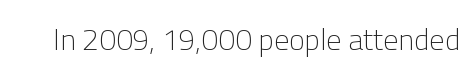
The image shows 30 px light sans-serif type, upright; set normal letter spacing, not underlined; low stroke contrast and a medium x-height.
